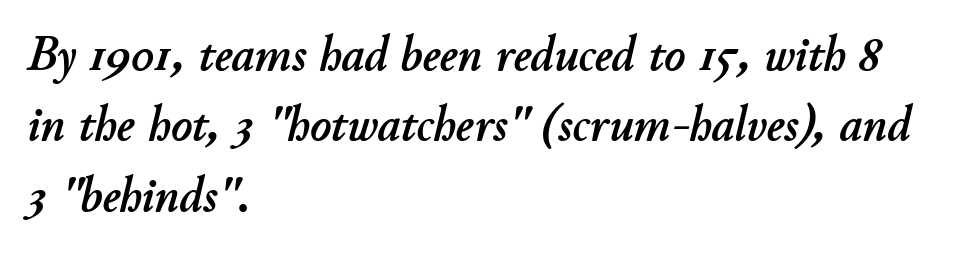
{"italic": "yes", "lean": "right", "slant_degrees": 11, "width": "normal", "stroke_contrast": "low", "x_height": "small", "monospaced": "no", "underline": "no", "align": "left", "line_spacing": "normal", "line_spacing_ratio": 1.41, "letter_spacing": "normal", "letter_spacing_em": 0.0, "glyph_px": 50}
